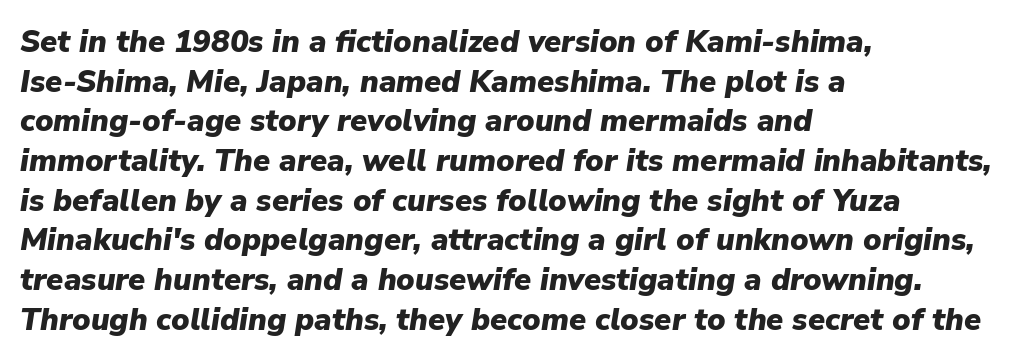
{"italic": "yes", "lean": "right", "slant_degrees": 9, "bold": "yes", "weight": "heavy", "width": "normal", "stroke_contrast": "low", "x_height": "medium", "monospaced": "no", "underline": "no", "align": "left", "line_spacing": "normal", "line_spacing_ratio": 1.28, "letter_spacing": "normal", "letter_spacing_em": 0.0, "glyph_px": 31}
